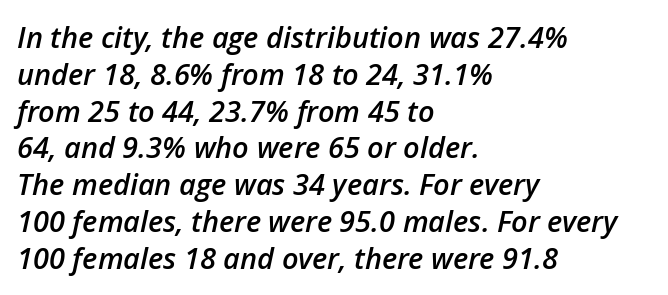
Notice how the stems are inclined rather than vertical — that's the hallmark of italics. Typeset ragged right — the left edge is the straight one. Honestly, the row spacing looks completely unremarkable. The foot of each line stays bare and open.
